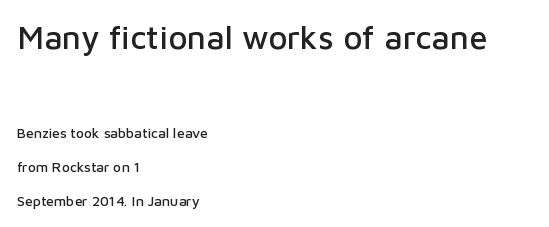
Tracking value appears to be zero — textbook default spacing. A typesetter would call this leading open, well beyond the default. A student would notice the top passage is typeset larger than what follows. These lines stack with their left ends in a neat column.
